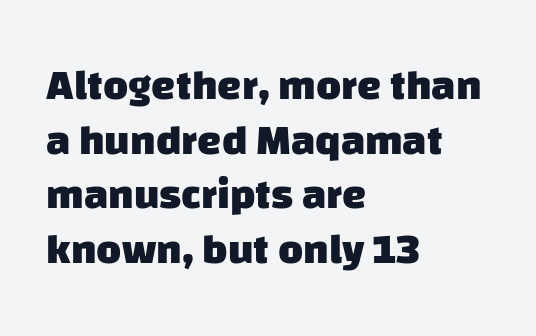
Serif or sans? Sans — the stroke terminals are bare. Spacing verdict: proportional, widths tailored to each character. Plenty of ink on the page — the face is bold. Underlining? Definitely not there. The passage is arranged the way most books set body copy — flush left.
